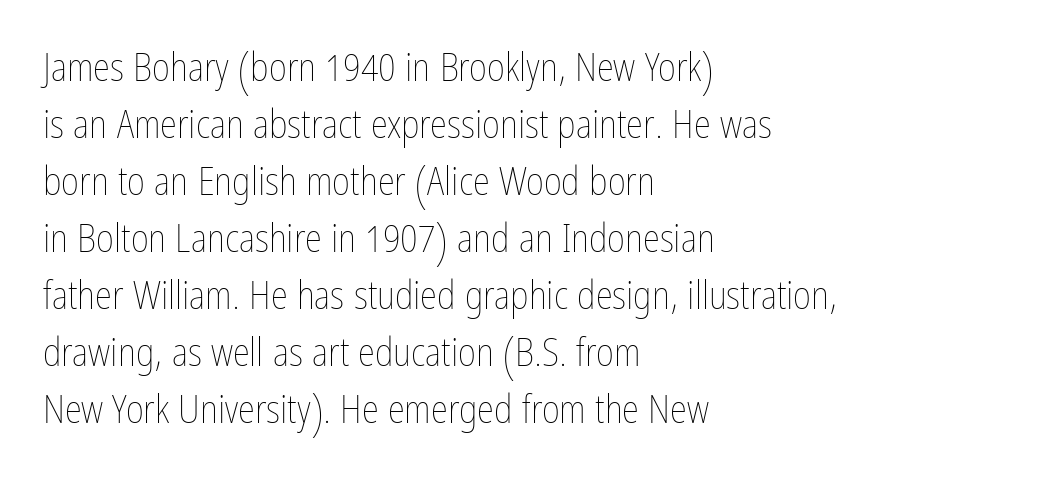
Compared with a centered layout, this one pins lines to the left instead. The glyphs are unaccompanied by any horizontal stroke below them. Rendered with straight, roman letterforms. Stroke mass is kept to a normal reading level or below.
